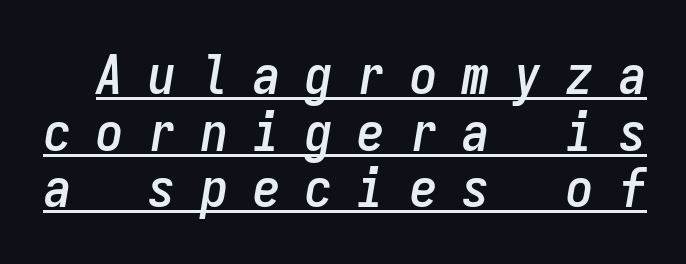
{"italic": "yes", "lean": "right", "slant_degrees": 9, "width": "condensed", "stroke_contrast": "low", "x_height": "medium", "monospaced": "yes", "underline": "yes", "line_spacing": "tight", "line_spacing_ratio": 1.03, "letter_spacing": "wide", "letter_spacing_em": 0.45, "glyph_px": 55}
